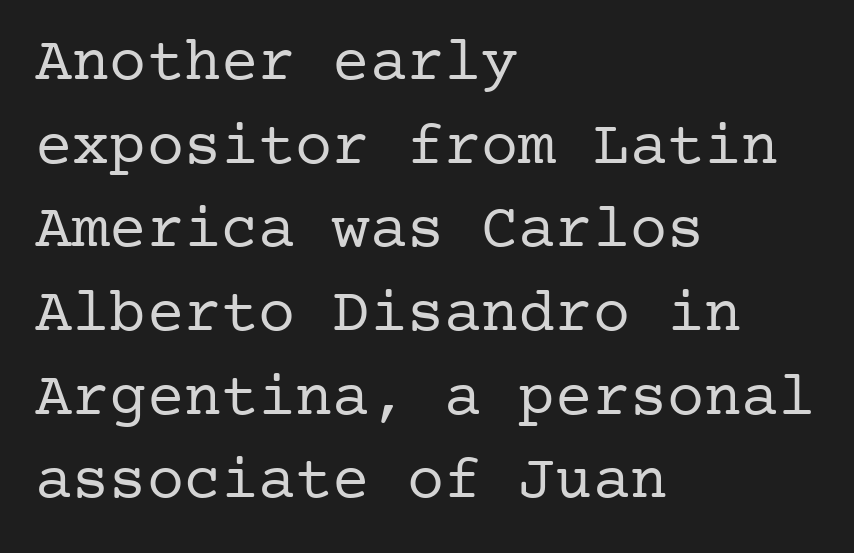
The image shows 62 px regular-weight serif type, upright; set left-aligned, normal line spacing (1.35x), normal letter spacing, not underlined; low stroke contrast and a medium x-height.
